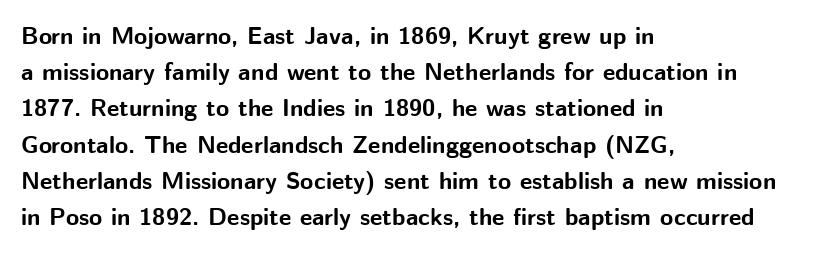
The image shows 24 px bold type, upright; set left-aligned, normal line spacing (1.51x), normal letter spacing, not underlined.
